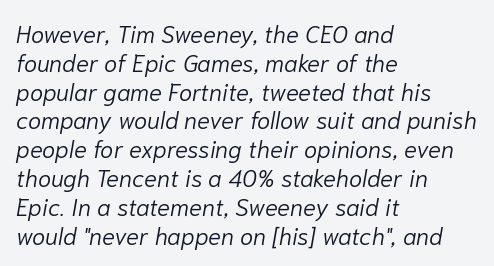
Q: Is the text bold? A: No.
Q: Is the text italic (slanted)? A: Yes, it leans right by about 10 degrees.
Q: Is the text underlined? A: No.
Q: How is the paragraph aligned? A: Left-aligned.
Q: Is the spacing between letters normal or unusually wide? A: Normal.
